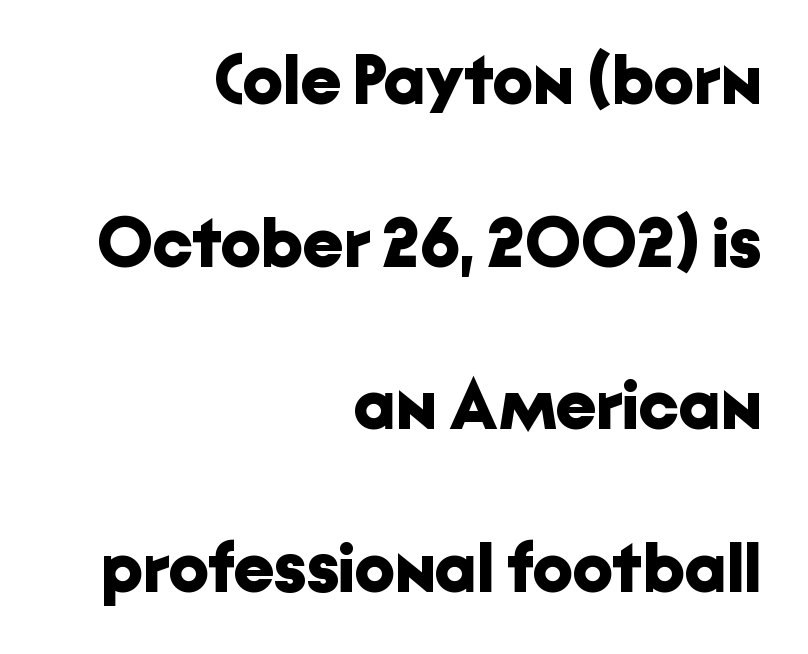
The image shows 71 px bold sans-serif type, upright; set right-aligned, loose line spacing (2.29x), normal letter spacing, not underlined; low stroke contrast and a medium x-height.
